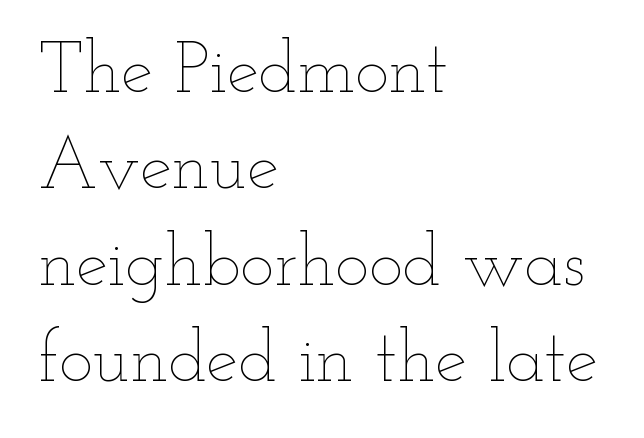
The image shows 72 px thin, wide type, upright; set left-aligned, normal line spacing (1.34x), normal letter spacing, not underlined; low stroke contrast and a small x-height.
